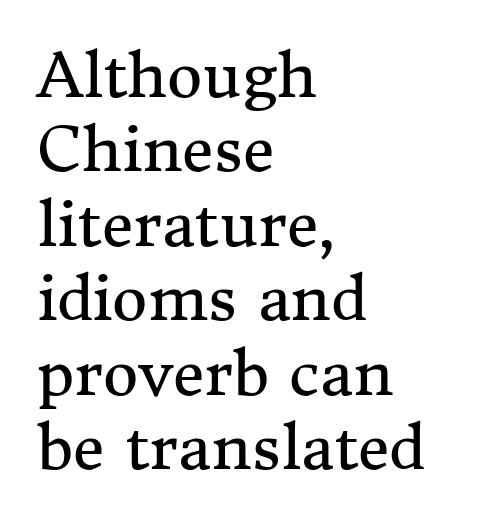
Q: Is the text bold? A: No.
Q: Is the text italic (slanted)? A: No, it is upright.
Q: Is the typeface a serif or a sans-serif typeface? A: Serif.
Q: Is the text underlined? A: No.
Q: How is the paragraph aligned? A: Left-aligned.
Q: Is the spacing between letters normal or unusually wide? A: Normal.
Q: Width (condensed, normal, or wide)? A: Normal.
Q: Stroke contrast? A: Medium.
Q: x-height? A: Medium.
Q: Monospaced? A: No.
